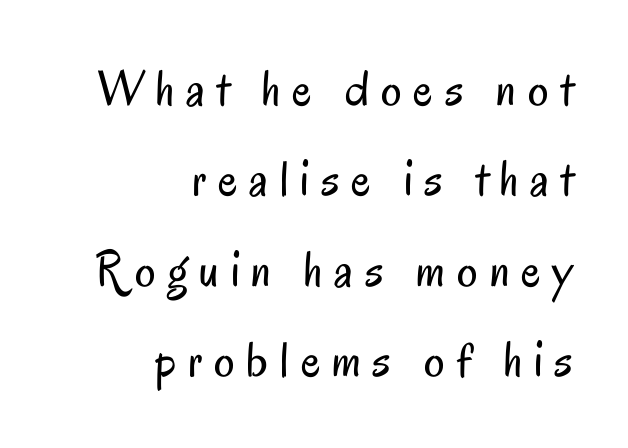
Grotesque or geometric, the face here clearly has no serifs. Compared with typical body copy, the letter spacing here is much looser. Decoration check: the copy has no underline. The letters advance in unequal steps, a hallmark of proportional type.
